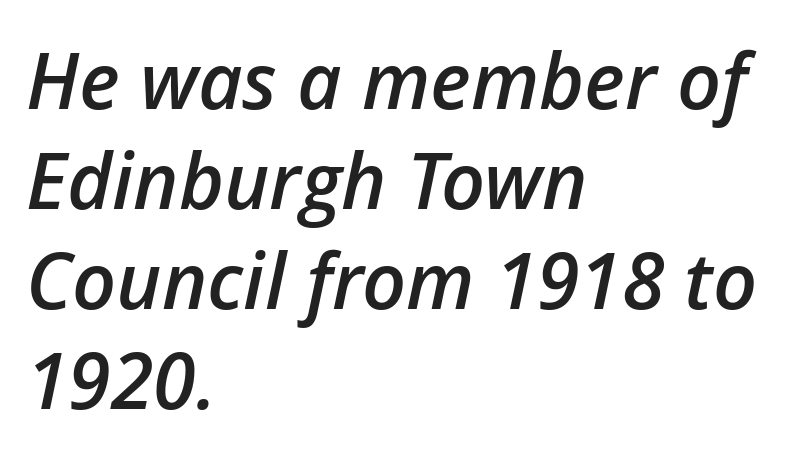
Q: Is the text bold? A: Semi-bold.
Q: Is the text italic (slanted)? A: Yes, it leans right by about 12 degrees.
Q: Is the text underlined? A: No.
Q: How is the paragraph aligned? A: Left-aligned.
Q: Is the spacing between letters normal or unusually wide? A: Normal.
Q: Is the spacing between lines tight, normal or loose? A: Normal.
Q: Width (condensed, normal, or wide)? A: Normal.
Q: Stroke contrast? A: Low.
Q: x-height? A: Medium.
Q: Monospaced? A: No.
